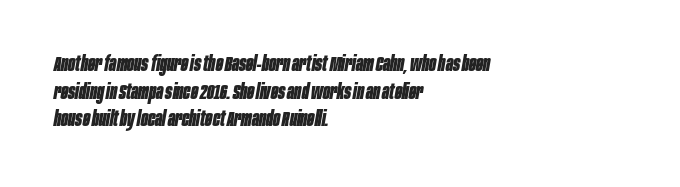
The image shows 21 px bold type, italic (leaning right); set left-aligned, normal line spacing (1.32x), normal letter spacing, not underlined.
